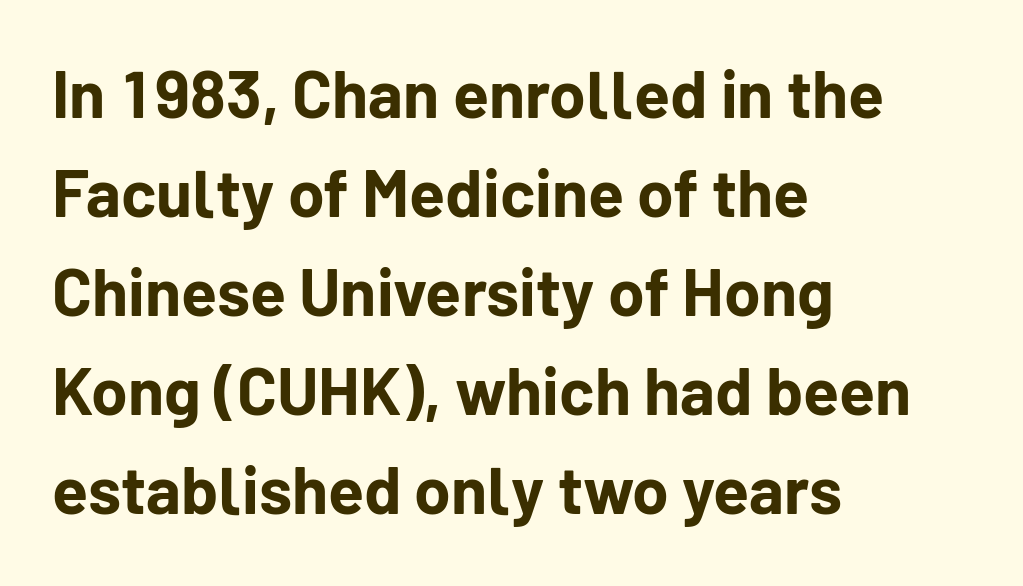
The image shows 66 px bold sans-serif type, upright; set left-aligned, normal line spacing (1.5x), normal letter spacing, not underlined; low stroke contrast and a medium x-height.
